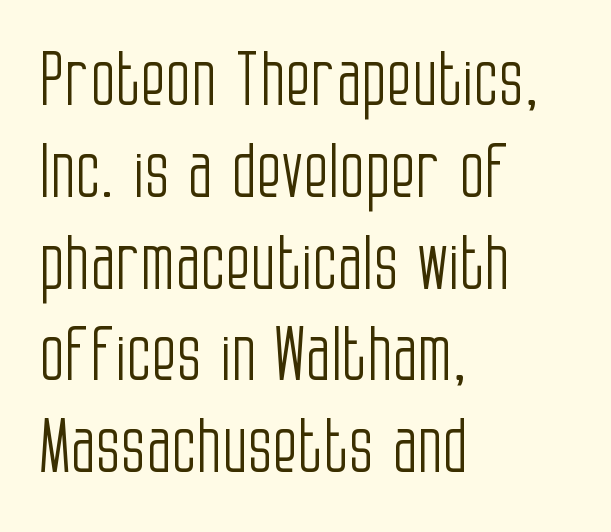
{"serif": "no", "italic": "no", "bold": "no", "weight": "light", "width": "condensed", "stroke_contrast": "low", "x_height": "large", "monospaced": "no", "underline": "no", "align": "left", "line_spacing_ratio": 1.24, "letter_spacing": "normal", "letter_spacing_em": 0.0, "glyph_px": 74}
